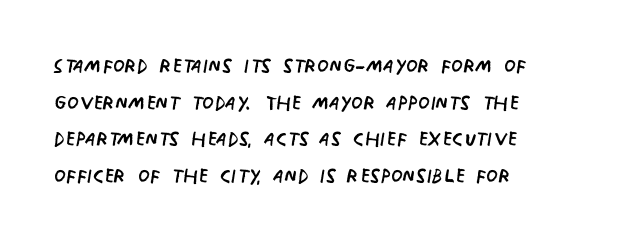
Q: Is the text bold? A: No.
Q: Is the text underlined? A: No.
Q: How is the paragraph aligned? A: Left-aligned.
Q: Is the spacing between letters normal or unusually wide? A: Normal.
Q: Is the spacing between lines tight, normal or loose? A: Normal.
